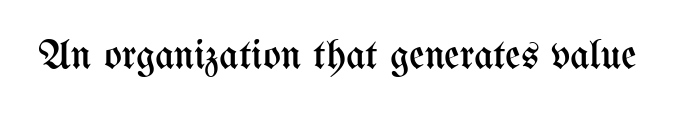
No italicization has been applied; the sample stays upright. The type is set solid horizontally, with unmodified tracking. This reads as an unemphasized weight, regular at the heaviest. The zone under the glyphs is completely vacant.
